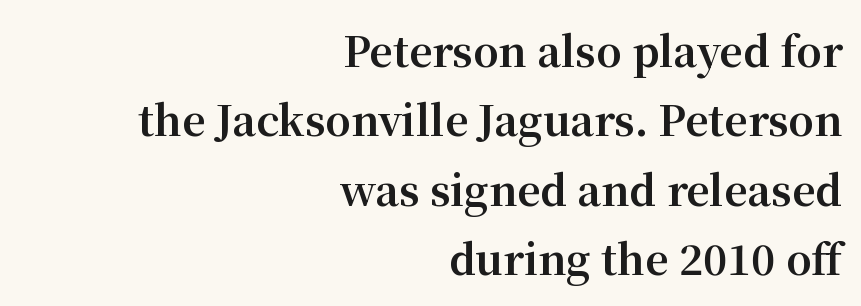
The image shows 41 px bold serif type, upright; set right-aligned, normal line spacing (1.69x), normal letter spacing, not underlined; medium stroke contrast and a medium x-height.
